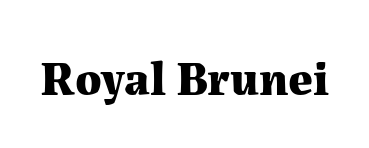
No word sits above an underline. Characters follow at the spacing the type designer built in. These words are printed bold, with thick strokes throughout. Here the designer chose a conventional face with non-uniform glyph widths.
